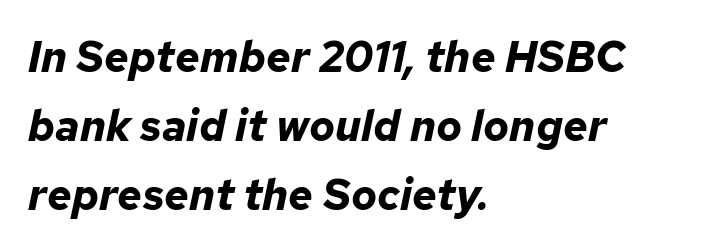
{"italic": "yes", "lean": "right", "slant_degrees": 12, "bold": "yes", "weight": "bold", "width": "normal", "stroke_contrast": "low", "x_height": "medium", "monospaced": "no", "underline": "no", "align": "left", "line_spacing": "normal", "line_spacing_ratio": 1.6, "letter_spacing": "normal", "letter_spacing_em": 0.0, "glyph_px": 43}
